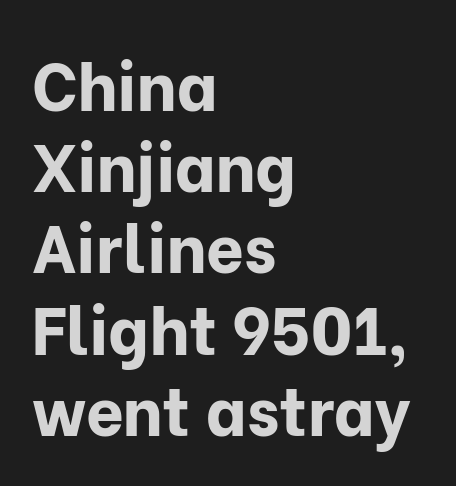
These lines were composed using upright roman letters. The face used here is proportionally spaced, like ordinary book or web type. Thick stems and heavy bowls — unmistakably bold. There is no visible air inserted between adjacent glyphs.
